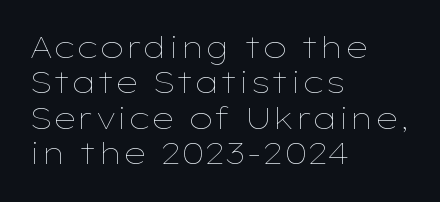
This reads as an unemphasized weight, regular at the heaviest. Check the space under the baseline: it is left empty. The paragraph shown leans on its left margin. The rendering keeps characters at their native spacing.
